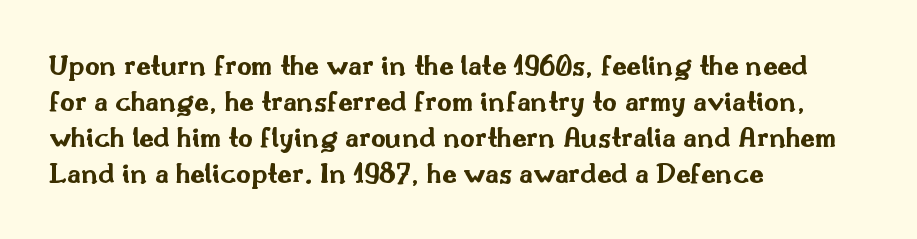
{"serif": "no", "italic": "no", "bold": "yes", "weight": "bold", "width": "wide", "stroke_contrast": "medium", "x_height": "small", "monospaced": "no", "underline": "no", "align": "left", "line_spacing_ratio": 1.24, "letter_spacing": "normal", "letter_spacing_em": 0.0, "glyph_px": 29}
